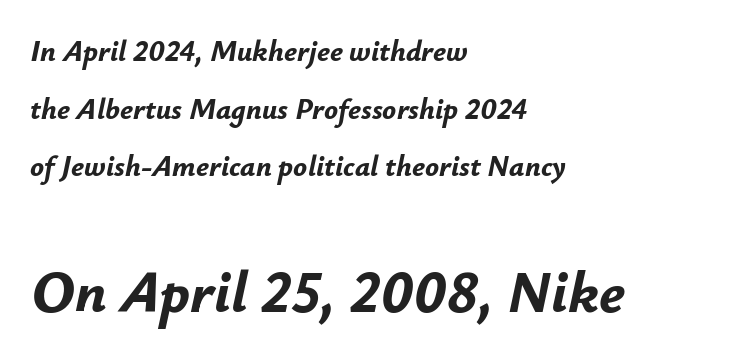
Q: Is the text bold? A: Yes.
Q: Is the text italic (slanted)? A: Yes, it leans right by about 12 degrees.
Q: Is the text underlined? A: No.
Q: How is the paragraph aligned? A: Left-aligned.
Q: Is the spacing between letters normal or unusually wide? A: Normal.
Q: Is the spacing between lines tight, normal or loose? A: Loose.
Q: Which block of text is set in a larger size, the first (top) or the second (bottom)? A: The second (bottom) one.
Q: Width (condensed, normal, or wide)? A: Normal.
Q: Stroke contrast? A: Low.
Q: x-height? A: Small.
Q: Monospaced? A: No.
